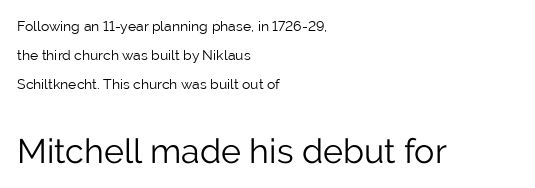
{"serif": "no", "italic": "no", "bold": "no", "weight": "light", "width": "normal", "stroke_contrast": "low", "x_height": "medium", "monospaced": "no", "underline": "no", "align": "left", "line_spacing": "loose", "line_spacing_ratio": 2.06, "letter_spacing": "normal", "letter_spacing_em": 0.0, "larger_block": "second", "size_ratio": 2.43, "glyph_px": 34}
